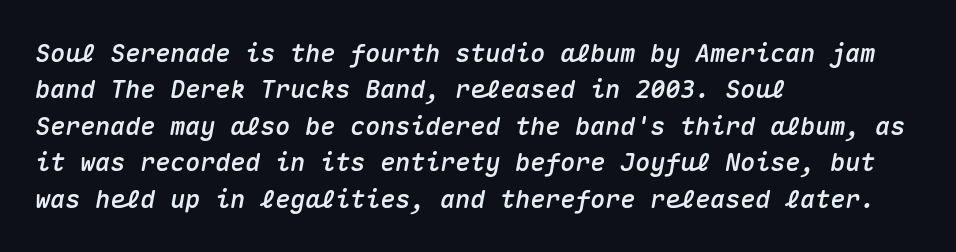
{"italic": "yes", "lean": "right", "slant_degrees": 10, "underline": "no", "align": "left", "line_spacing": "normal", "line_spacing_ratio": 1.46, "letter_spacing": "normal", "letter_spacing_em": 0.0, "glyph_px": 25}
